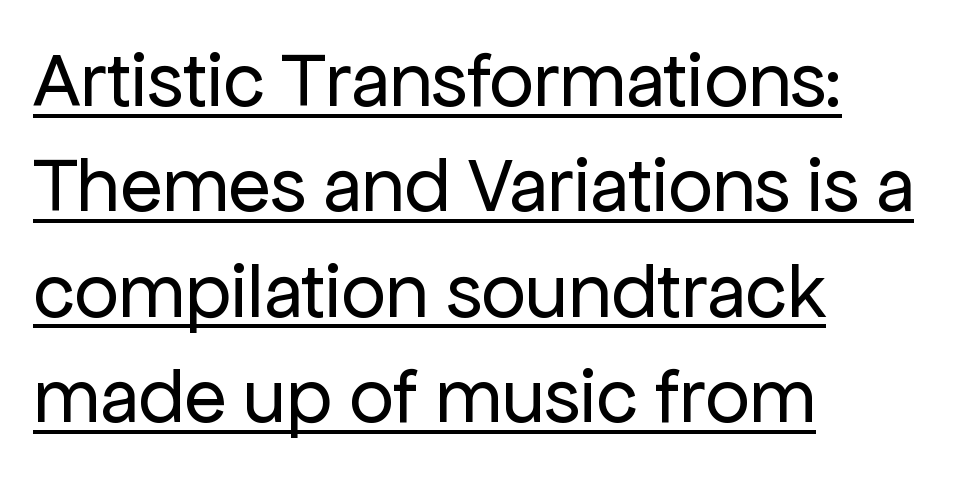
Layout note: lines flush left. The letters advance in unequal steps, a hallmark of proportional type. Students, observe the line beneath the letters — that is underlining. Font category for this specimen: sans-serif. Students, note that the glyphs here touch the page at normal intervals.
